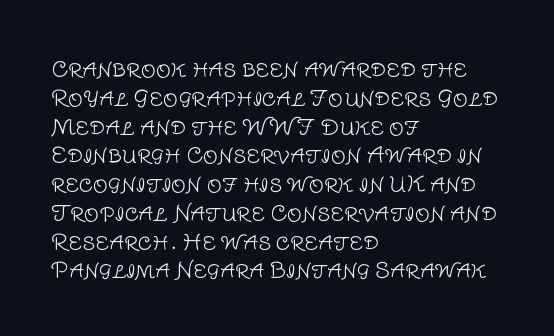
{"bold": "no", "underline": "no", "align": "left", "line_spacing": "normal", "line_spacing_ratio": 1.37, "letter_spacing": "normal", "letter_spacing_em": 0.0, "glyph_px": 21}
